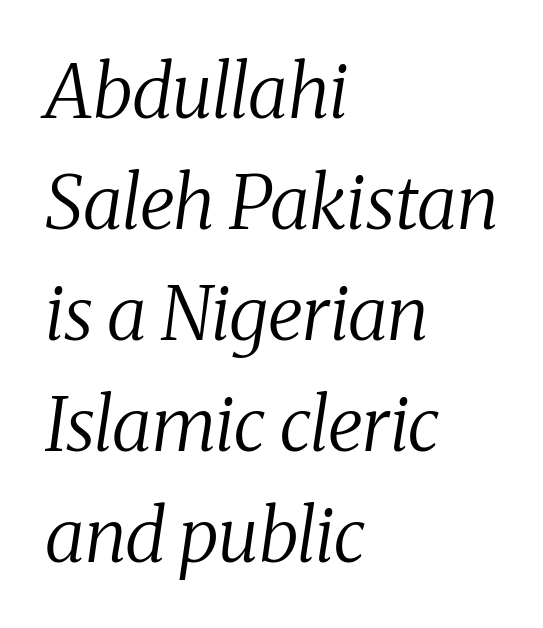
Q: Is the text bold? A: No.
Q: Is the text italic (slanted)? A: Yes, it leans right by about 8 degrees.
Q: Is the typeface a serif or a sans-serif typeface? A: Serif.
Q: Is the text underlined? A: No.
Q: How is the paragraph aligned? A: Left-aligned.
Q: Is the spacing between letters normal or unusually wide? A: Normal.
Q: Is the spacing between lines tight, normal or loose? A: Normal.
Q: Width (condensed, normal, or wide)? A: Normal.
Q: Stroke contrast? A: Medium.
Q: x-height? A: Medium.
Q: Monospaced? A: No.
